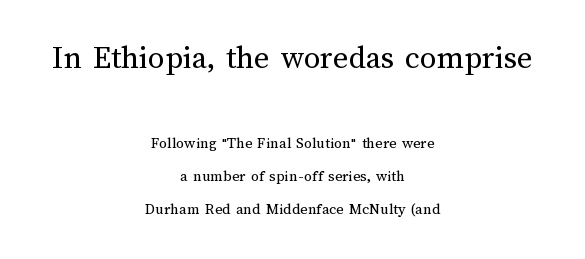
{"italic": "no", "bold": "no", "weight": "regular", "width": "normal", "stroke_contrast": "medium", "x_height": "medium", "monospaced": "no", "underline": "no", "align": "center", "line_spacing": "loose", "line_spacing_ratio": 2.05, "letter_spacing": "normal", "letter_spacing_em": 0.0, "larger_block": "first", "size_ratio": 2.06, "glyph_px": 33}
